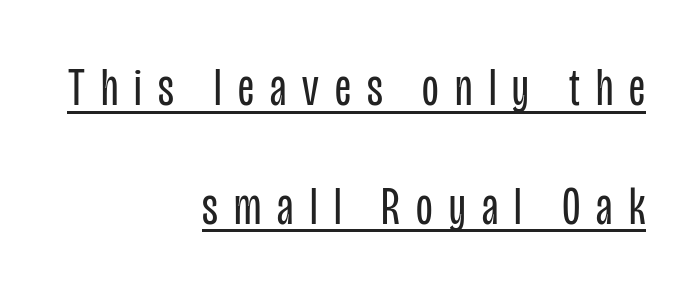
The image shows 54 px regular-weight, condensed sans-serif type, upright; set right-aligned, loose line spacing (2.2x), unusually wide letter spacing (+0.3 em), underlined; low stroke contrast and a large x-height.
